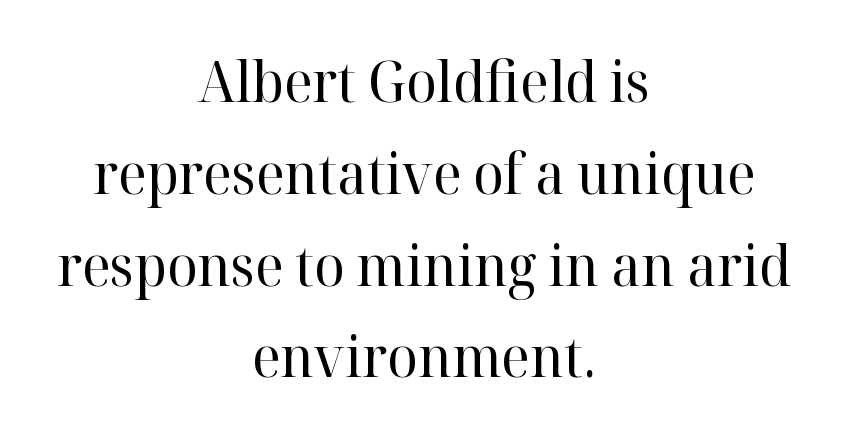
{"serif": "yes", "italic": "no", "bold": "no", "weight": "regular", "width": "normal", "stroke_contrast": "high", "x_height": "medium", "monospaced": "no", "underline": "no", "align": "center", "line_spacing": "normal", "line_spacing_ratio": 1.61, "letter_spacing": "normal", "letter_spacing_em": 0.0, "glyph_px": 57}
